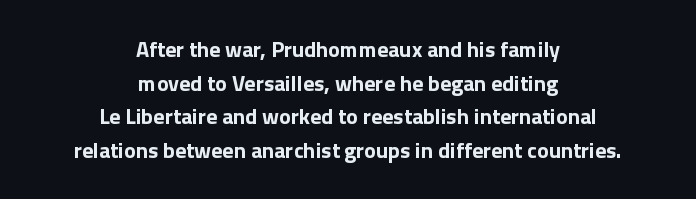
Q: Is the text bold? A: Yes.
Q: Is the text italic (slanted)? A: No, it is upright.
Q: Is the text underlined? A: No.
Q: How is the paragraph aligned? A: Centered.
Q: Is the spacing between letters normal or unusually wide? A: Normal.
Q: Is the spacing between lines tight, normal or loose? A: Normal.
